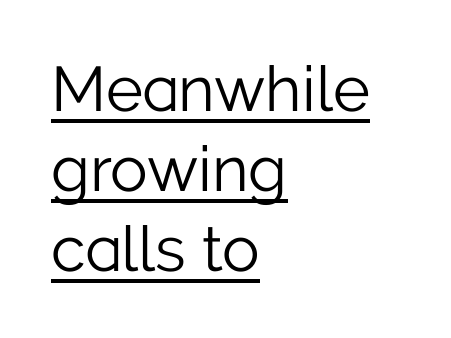
The image shows 63 px light sans-serif type, upright; set left-aligned, normal line spacing (1.27x), normal letter spacing, underlined; low stroke contrast and a medium x-height.
